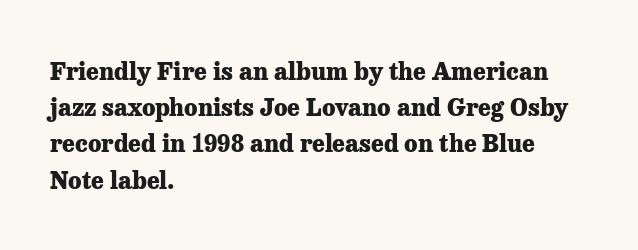
Q: Is the text bold? A: Yes.
Q: Is the text italic (slanted)? A: No, it is upright.
Q: Is the text underlined? A: No.
Q: How is the paragraph aligned? A: Left-aligned.
Q: Is the spacing between letters normal or unusually wide? A: Normal.
Q: Is the spacing between lines tight, normal or loose? A: Normal.
